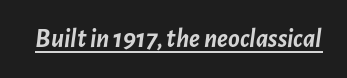
The image shows 27 px bold type, italic (leaning right); set normal letter spacing, underlined.
